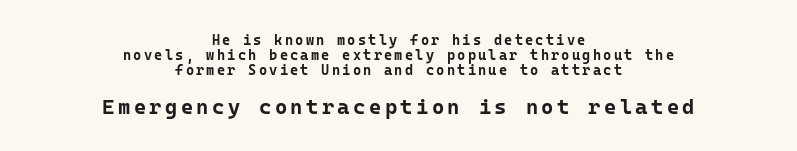
The glyphs are unaccompanied by any horizontal stroke below them. A student would notice the bottom passage is typeset larger than what precedes it. The rendering positions every line midway between the sides. Does the weight exceed regular? Yes, all the way to bold. These lines were composed using upright roman letters. Compared with typical paragraphs, the rows here are closer together.
